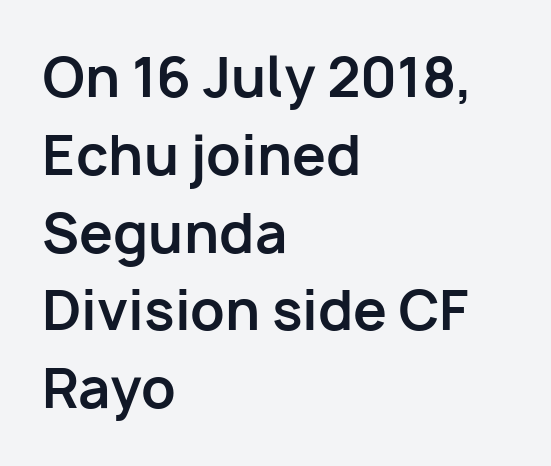
The image shows 54 px bold sans-serif type, upright; set left-aligned, normal line spacing (1.44x), normal letter spacing, not underlined; low stroke contrast and a medium x-height.
